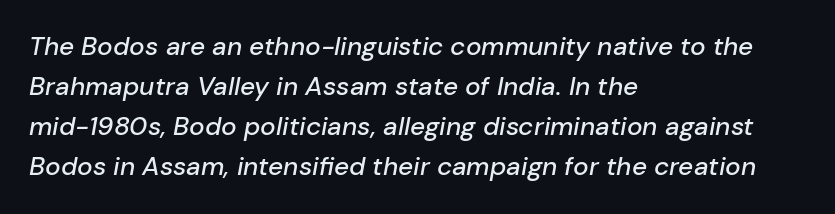
Successive baselines arrive at the customary interval. No word sits above an underline. Compared with typical body copy, the letter spacing here is the same. Designer's note — italics engaged.
